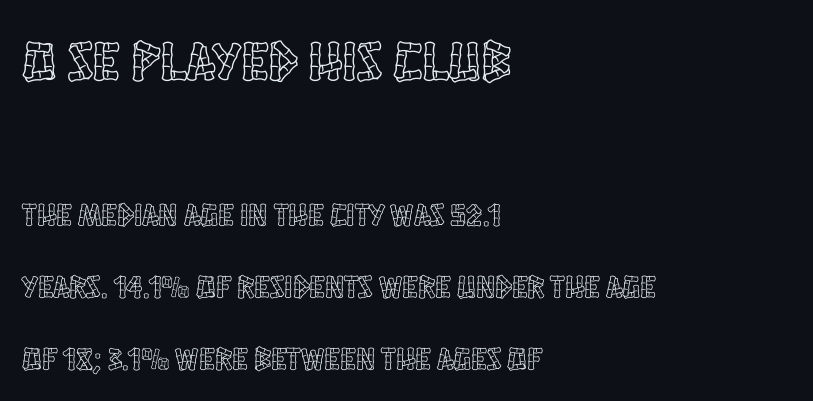
{"italic": "no", "width": "condensed", "x_height": "large", "monospaced": "no", "underline": "no", "align": "left", "line_spacing": "loose", "line_spacing_ratio": 2.24, "letter_spacing": "normal", "letter_spacing_em": 0.0, "larger_block": "first", "size_ratio": 1.75, "glyph_px": 56}
